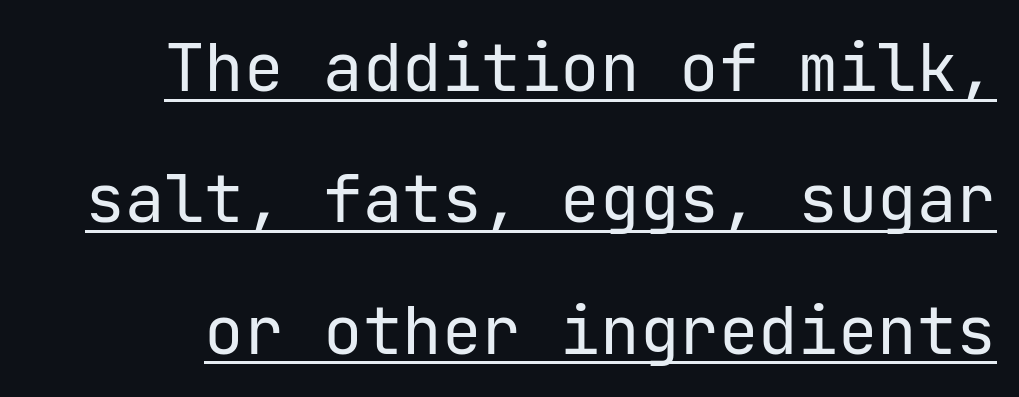
Does the type have serifs? No, each stem ends abruptly. No extra tracking has been applied to these lines. Summary of weight: not heavy and not bold. Rows of type keep a wide berth in the vertical direction. Unlike italic type, these characters show no tilt at all. Every word sits above its own underline.
